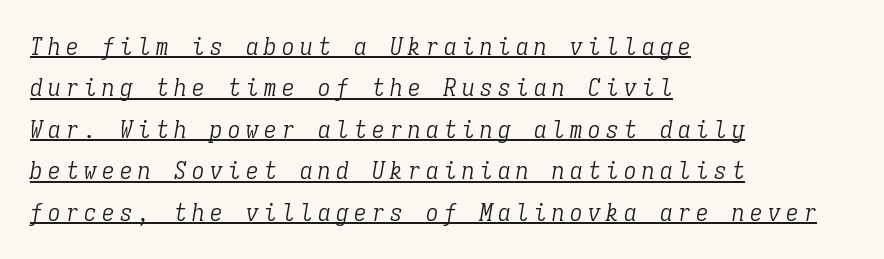
The rag falls on the right side of this text block. Inter-character spacing is expanded well beyond the font's built-in metrics. Each stroke keeps to a modest, everyday thickness or less. The passage shown stacks its lines at a standard gap. Notice how the stems are inclined rather than vertical — that's the hallmark of italics. You can see a thin bar hugging the bottom of the glyphs.
